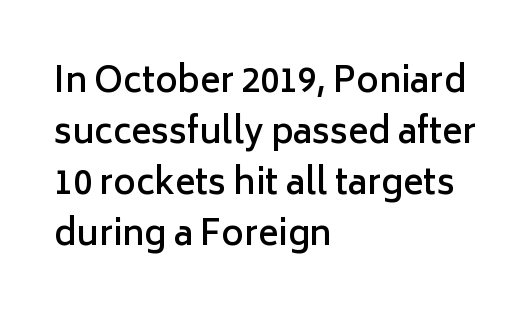
Q: Is the text bold? A: Semi-bold.
Q: Is the text italic (slanted)? A: No, it is upright.
Q: Is the typeface a serif or a sans-serif typeface? A: Sans-serif.
Q: Is the text underlined? A: No.
Q: How is the paragraph aligned? A: Left-aligned.
Q: Is the spacing between letters normal or unusually wide? A: Normal.
Q: Is the spacing between lines tight, normal or loose? A: Normal.
Q: Width (condensed, normal, or wide)? A: Normal.
Q: Stroke contrast? A: Low.
Q: x-height? A: Medium.
Q: Monospaced? A: No.
